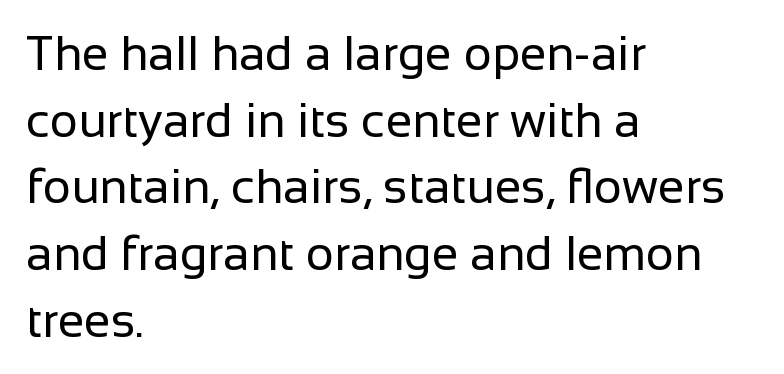
Q: Is the text bold? A: No.
Q: Is the text italic (slanted)? A: No, it is upright.
Q: Is the typeface a serif or a sans-serif typeface? A: Sans-serif.
Q: Is the text underlined? A: No.
Q: How is the paragraph aligned? A: Left-aligned.
Q: Is the spacing between letters normal or unusually wide? A: Normal.
Q: Is the spacing between lines tight, normal or loose? A: Normal.
Q: Width (condensed, normal, or wide)? A: Normal.
Q: Stroke contrast? A: Low.
Q: x-height? A: Medium.
Q: Monospaced? A: No.
